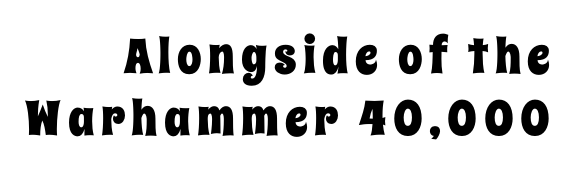
{"italic": "no", "width": "condensed", "stroke_contrast": "low", "x_height": "large", "monospaced": "no", "underline": "no", "align": "right", "line_spacing": "normal", "line_spacing_ratio": 1.26, "glyph_px": 49}
